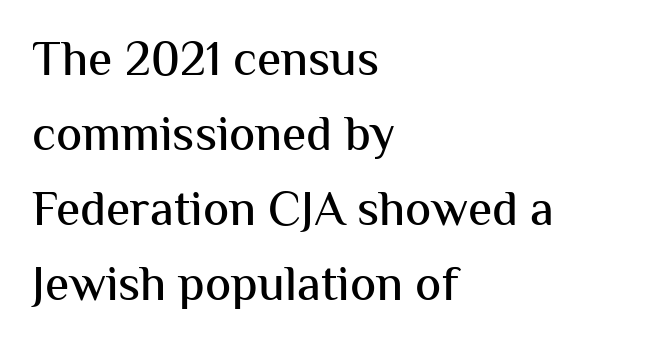
The image shows 49 px sans-serif type, upright; set left-aligned, normal line spacing (1.53x), normal letter spacing, not underlined; medium stroke contrast and a medium x-height.
